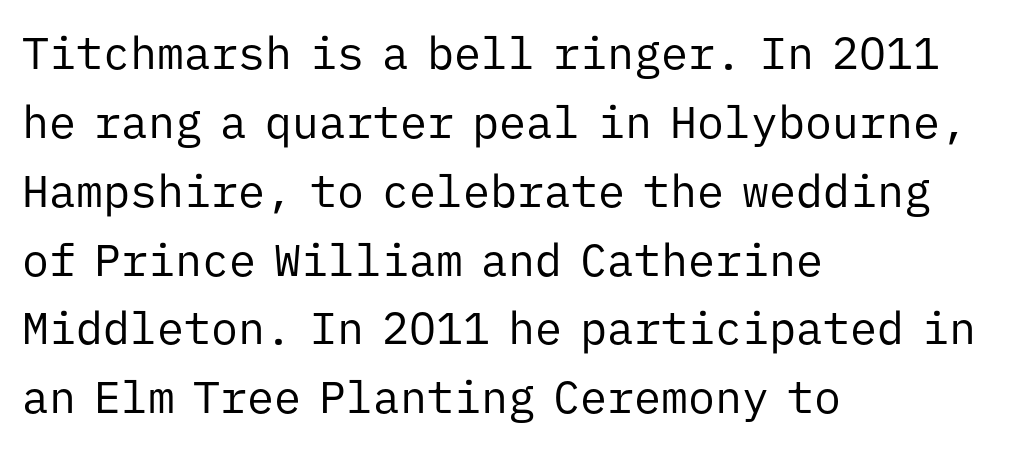
{"serif": "no", "italic": "no", "bold": "no", "weight": "regular", "width": "normal", "stroke_contrast": "low", "x_height": "medium", "monospaced": "yes", "underline": "no", "align": "left", "line_spacing": "normal", "line_spacing_ratio": 1.53, "letter_spacing": "normal", "letter_spacing_em": 0.0, "glyph_px": 45}
